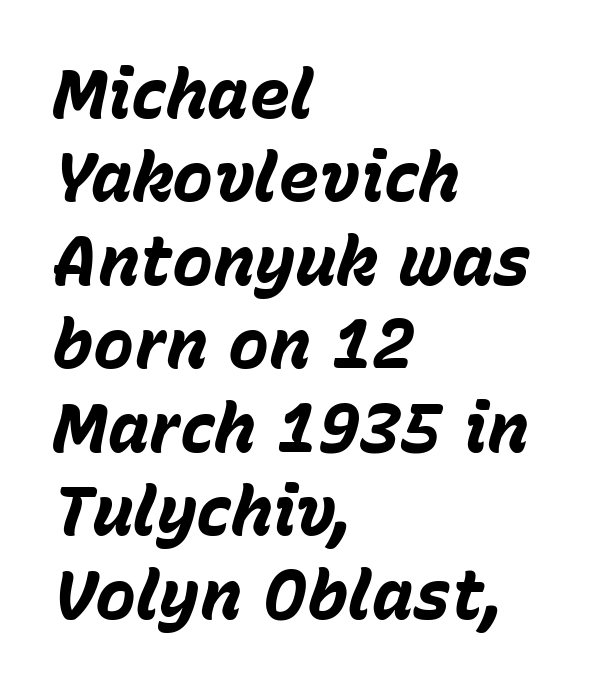
{"italic": "yes", "lean": "right", "slant_degrees": 15, "bold": "yes", "weight": "bold", "width": "normal", "stroke_contrast": "low", "x_height": "medium", "monospaced": "no", "underline": "no", "align": "left", "line_spacing_ratio": 1.21, "letter_spacing": "normal", "letter_spacing_em": 0.0, "glyph_px": 69}
